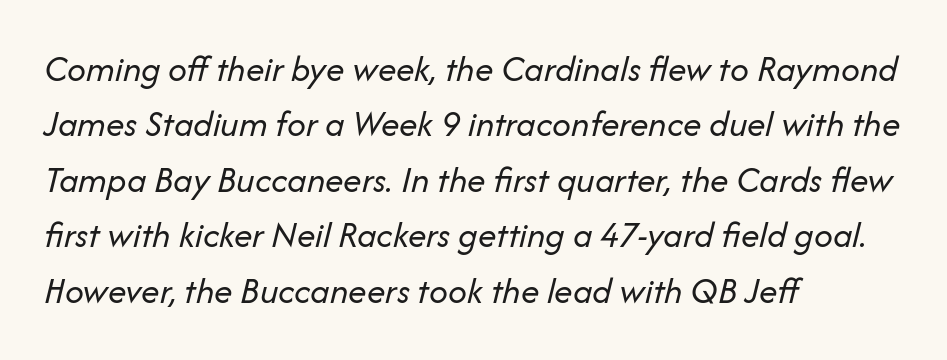
Q: Is the text bold? A: No.
Q: Is the text italic (slanted)? A: Yes, it leans right by about 14 degrees.
Q: Is the text underlined? A: No.
Q: How is the paragraph aligned? A: Left-aligned.
Q: Is the spacing between letters normal or unusually wide? A: Normal.
Q: Is the spacing between lines tight, normal or loose? A: Normal.
Q: Width (condensed, normal, or wide)? A: Normal.
Q: Stroke contrast? A: Low.
Q: x-height? A: Medium.
Q: Monospaced? A: No.
